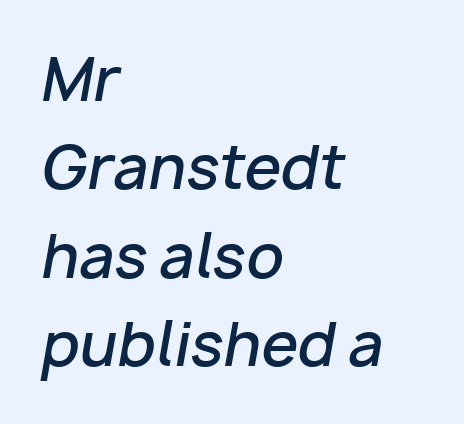
{"italic": "yes", "lean": "right", "slant_degrees": 10, "bold": "semi", "weight": "semibold", "width": "normal", "stroke_contrast": "low", "x_height": "medium", "monospaced": "no", "underline": "no", "align": "left", "line_spacing": "normal", "line_spacing_ratio": 1.5, "letter_spacing": "normal", "letter_spacing_em": 0.0, "glyph_px": 59}
